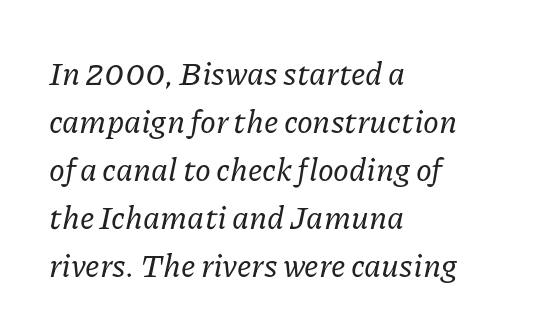
What's the leading like? Ordinary, nothing unusual. In terms of letterform style, serifs are clearly present. Between one letter and the next there's only the usual sliver of space. Compared with a centered layout, this one pins lines to the left instead. Tall strokes in this sample are angled rather than plumb. Beneath every word, the page is bare.
